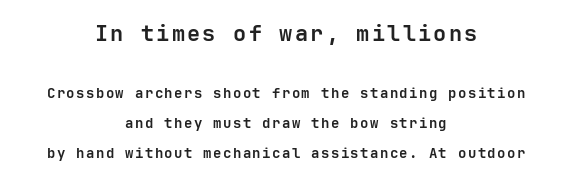
{"italic": "no", "bold": "yes", "underline": "no", "align": "center", "line_spacing": "loose", "line_spacing_ratio": 2.14, "larger_block": "first", "size_ratio": 1.57, "glyph_px": 22}
